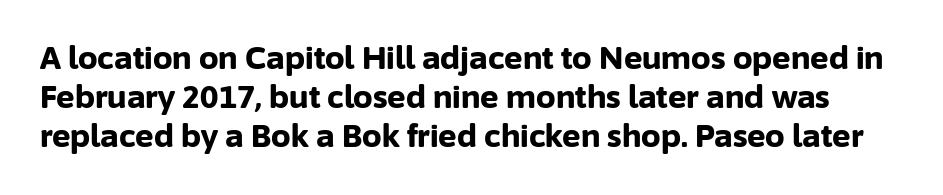
Q: Is the text bold? A: Yes.
Q: Is the text italic (slanted)? A: No, it is upright.
Q: Is the typeface a serif or a sans-serif typeface? A: Sans-serif.
Q: Is the text underlined? A: No.
Q: Is the spacing between letters normal or unusually wide? A: Normal.
Q: Is the spacing between lines tight, normal or loose? A: Normal.
Q: Width (condensed, normal, or wide)? A: Normal.
Q: Stroke contrast? A: Low.
Q: x-height? A: Medium.
Q: Monospaced? A: No.
